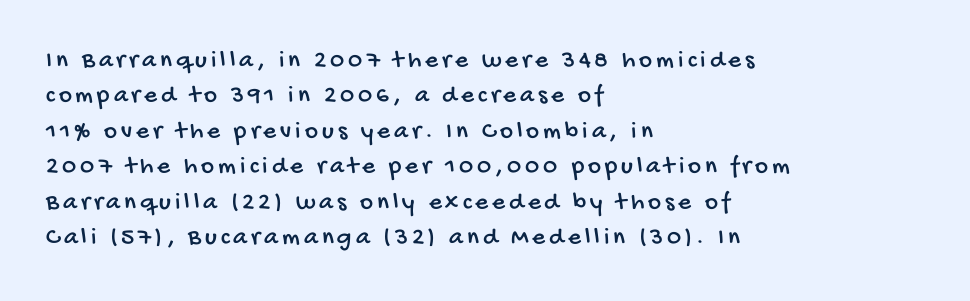
{"underline": "no", "align": "left", "line_spacing": "normal", "line_spacing_ratio": 1.42, "glyph_px": 25}
